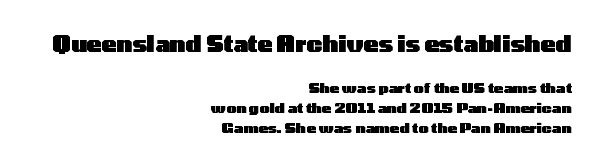
The image shows 22 px bold type, upright; set right-aligned, normal line spacing (1.43x), normal letter spacing, not underlined; the first (top) block is 1.57x larger.
